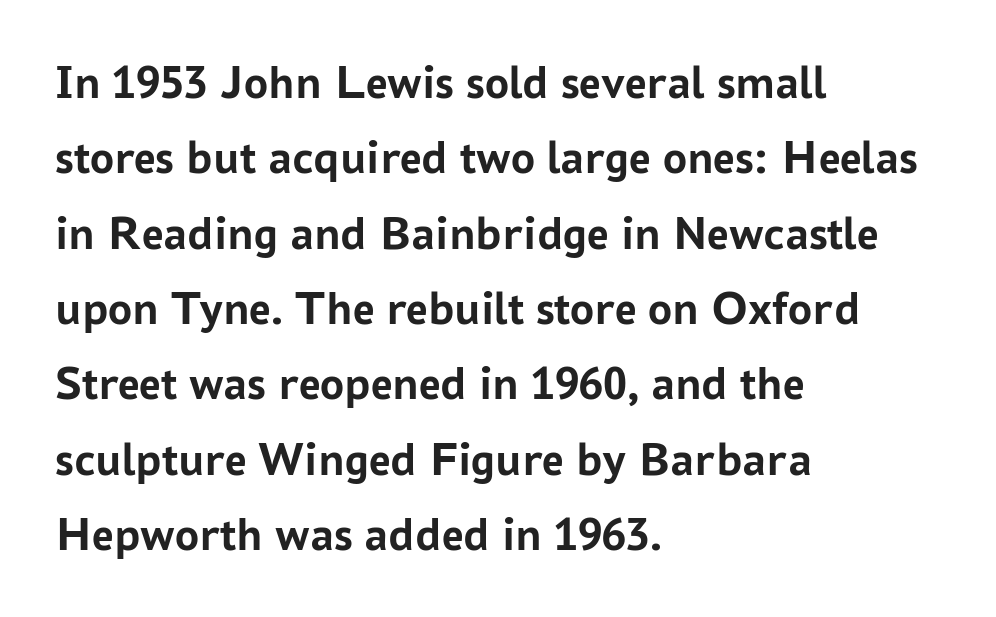
{"serif": "no", "italic": "no", "bold": "yes", "weight": "semibold", "width": "normal", "stroke_contrast": "low", "x_height": "medium", "monospaced": "no", "underline": "no", "align": "left", "line_spacing": "normal", "line_spacing_ratio": 1.57, "letter_spacing": "normal", "letter_spacing_em": 0.0, "glyph_px": 48}
